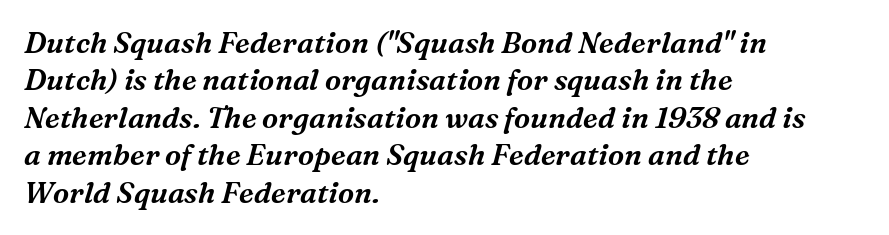
{"serif": "yes", "italic": "yes", "lean": "right", "slant_degrees": 16, "width": "normal", "stroke_contrast": "medium", "x_height": "medium", "monospaced": "no", "underline": "no", "align": "left", "line_spacing": "normal", "line_spacing_ratio": 1.29, "letter_spacing": "normal", "letter_spacing_em": 0.0, "glyph_px": 29}
